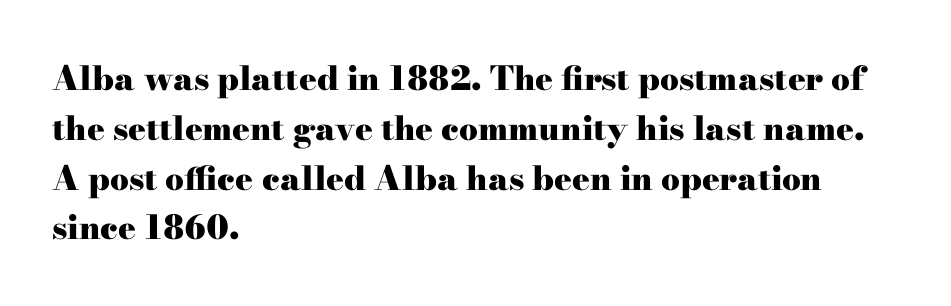
{"serif": "yes", "italic": "no", "bold": "yes", "weight": "heavy", "width": "wide", "stroke_contrast": "high", "x_height": "small", "monospaced": "no", "underline": "no", "align": "left", "line_spacing": "normal", "line_spacing_ratio": 1.51, "letter_spacing": "normal", "letter_spacing_em": 0.0, "glyph_px": 33}
